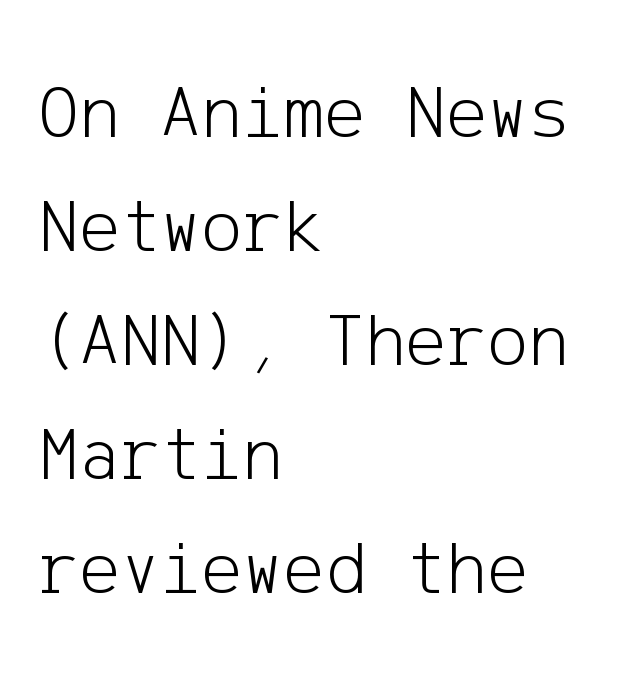
The image shows 77 px light sans-serif type, upright; set left-aligned, normal line spacing (1.48x), normal letter spacing, not underlined; low stroke contrast and a medium x-height.
